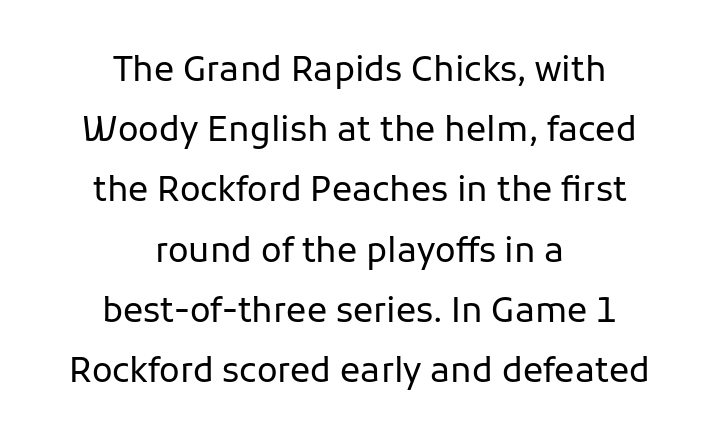
Observe the absence of serifs on each vertical stroke in this sample. Standard letterfit; no display-style spreading of the glyphs. Ascenders rise straight up at ninety degrees. Each letter keeps its own natural width here, so spacing adapts to shape. Nobody drew a line under any word here.
